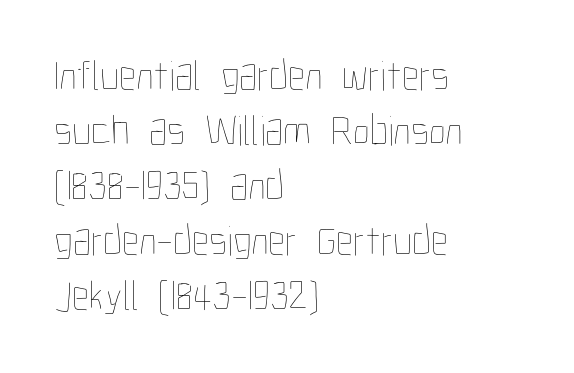
The image shows 43 px thin, condensed type, upright; set left-aligned, normal line spacing (1.28x), normal letter spacing, not underlined; low stroke contrast and a medium x-height.
